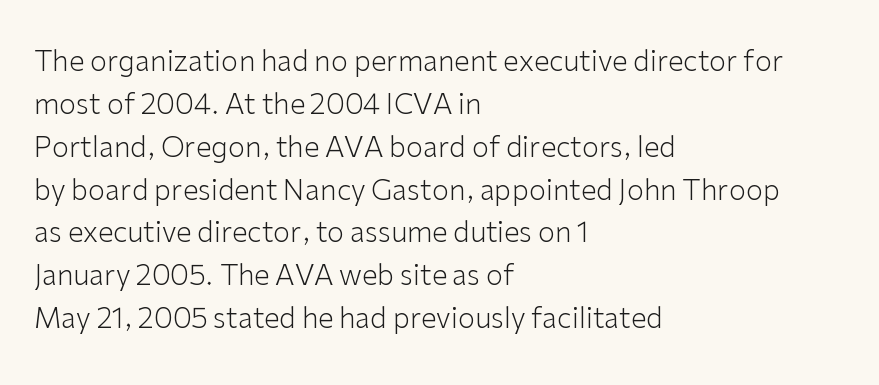
The image shows 28 px light sans-serif type, upright; set left-aligned, normal line spacing (1.53x), normal letter spacing, not underlined; low stroke contrast and a medium x-height.
